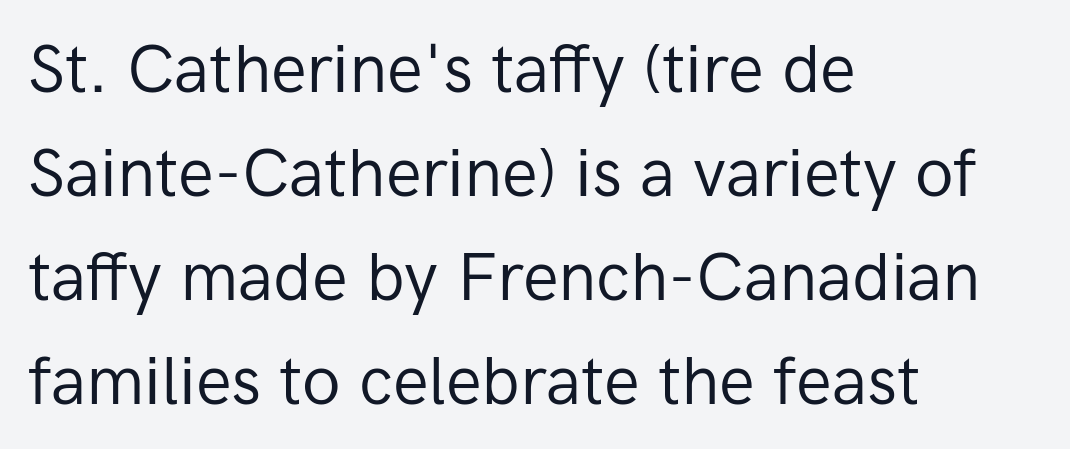
The image shows 67 px regular-weight sans-serif type, upright; set left-aligned, normal line spacing (1.55x), normal letter spacing, not underlined; low stroke contrast and a medium x-height.
